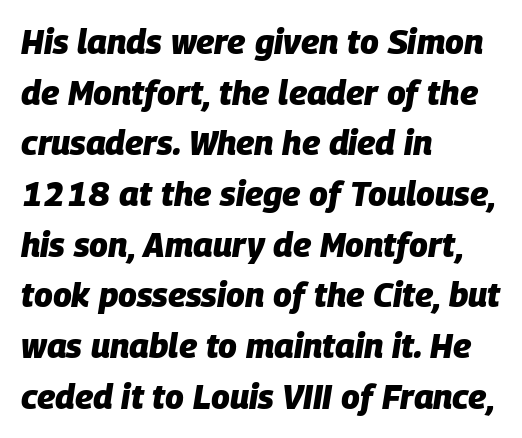
The space directly below the letters is spotless. A typesetter would call this zero additional tracking. The rendering anchors every line to the left-hand side. Each new line begins a customary step beneath the previous one. The letters advance in unequal steps, a hallmark of proportional type.
